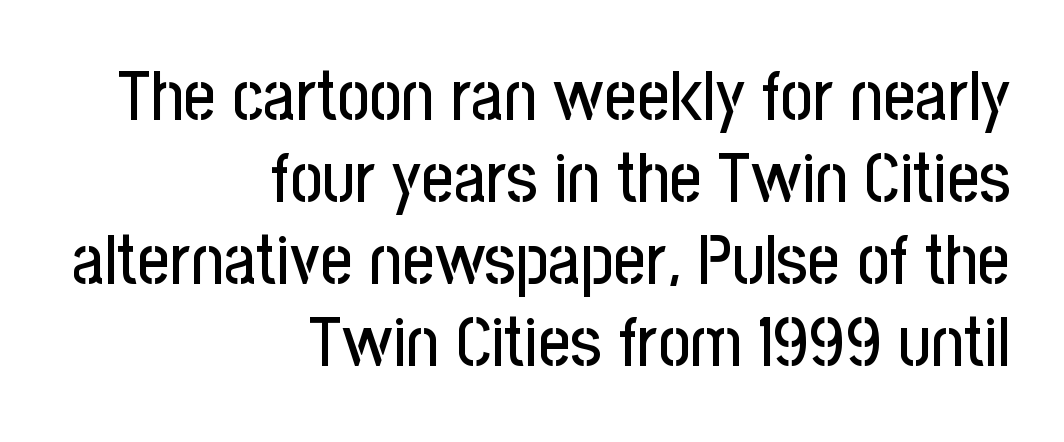
Q: Is the text italic (slanted)? A: No, it is upright.
Q: Is the typeface a serif or a sans-serif typeface? A: Sans-serif.
Q: Is the text underlined? A: No.
Q: How is the paragraph aligned? A: Right-aligned.
Q: Is the spacing between letters normal or unusually wide? A: Normal.
Q: Width (condensed, normal, or wide)? A: Condensed.
Q: Stroke contrast? A: Low.
Q: x-height? A: Medium.
Q: Monospaced? A: No.
